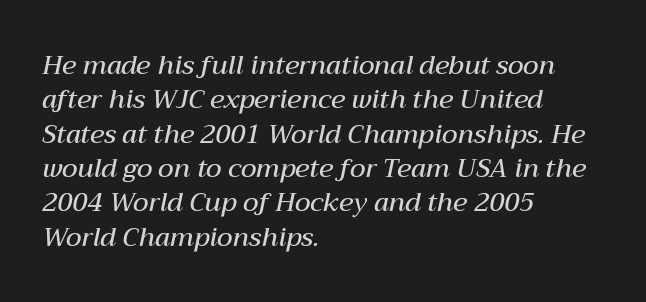
The image shows 26 px text type, italic (leaning right); set left-aligned, normal line spacing (1.32x), normal letter spacing, not underlined.
